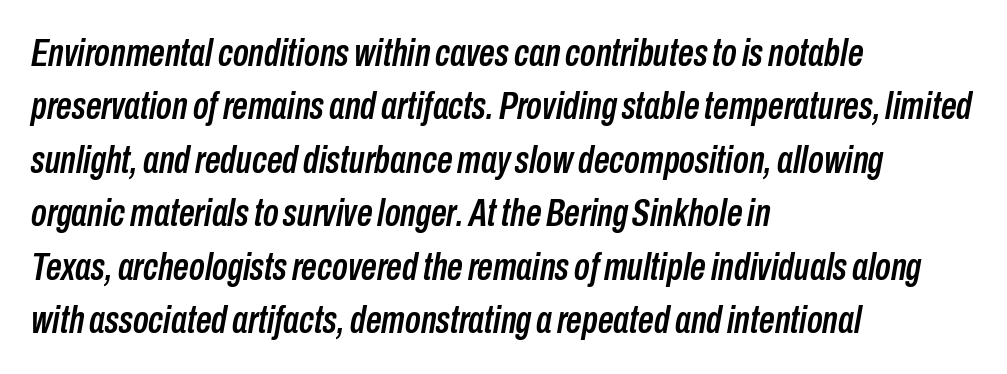
The image shows 39 px condensed type, italic (leaning right); set left-aligned, normal line spacing (1.37x), normal letter spacing, not underlined; low stroke contrast and a medium x-height.
